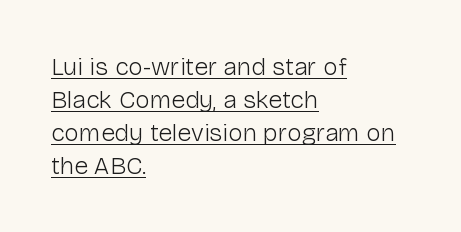
The image shows 25 px text type, upright; set left-aligned, normal line spacing (1.32x), normal letter spacing, underlined.
